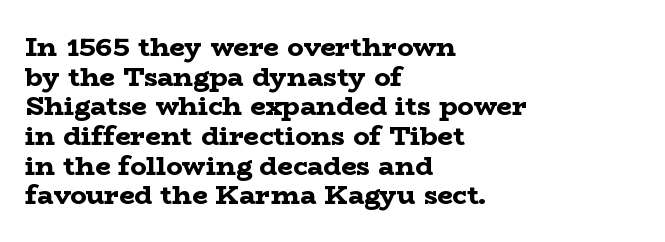
{"italic": "no", "bold": "yes", "underline": "no", "align": "left", "line_spacing": "tight", "line_spacing_ratio": 1.1, "letter_spacing": "normal", "letter_spacing_em": 0.0, "glyph_px": 27}
